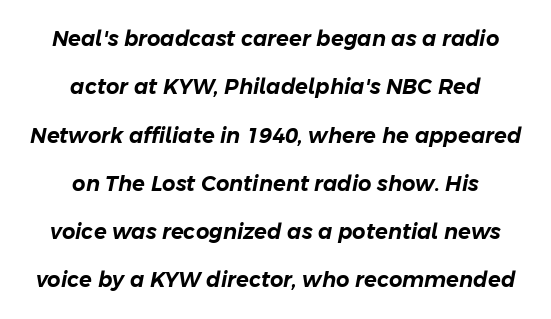
Q: Is the text italic (slanted)? A: Yes, it leans right by about 11 degrees.
Q: Is the text underlined? A: No.
Q: How is the paragraph aligned? A: Centered.
Q: Is the spacing between letters normal or unusually wide? A: Normal.
Q: Is the spacing between lines tight, normal or loose? A: Loose.
